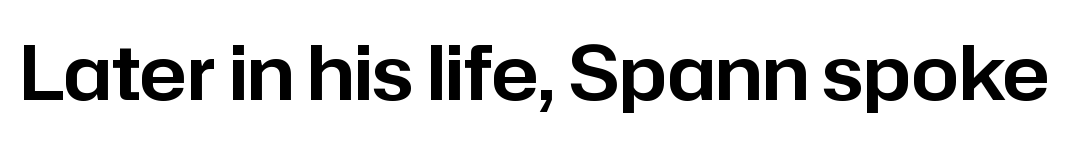
Q: Is the text italic (slanted)? A: No, it is upright.
Q: Is the typeface a serif or a sans-serif typeface? A: Sans-serif.
Q: Is the text underlined? A: No.
Q: Is the spacing between letters normal or unusually wide? A: Normal.
Q: Width (condensed, normal, or wide)? A: Normal.
Q: Stroke contrast? A: Low.
Q: x-height? A: Medium.
Q: Monospaced? A: No.
